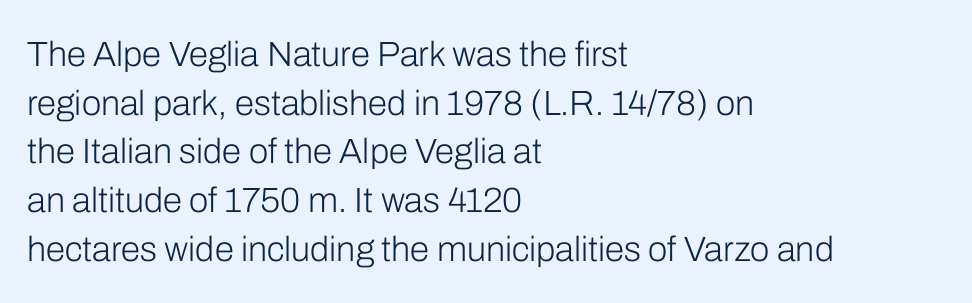
{"serif": "no", "italic": "no", "bold": "no", "weight": "light", "width": "normal", "stroke_contrast": "low", "x_height": "medium", "monospaced": "no", "underline": "no", "align": "left", "line_spacing": "normal", "line_spacing_ratio": 1.39, "letter_spacing": "normal", "letter_spacing_em": 0.0, "glyph_px": 35}
